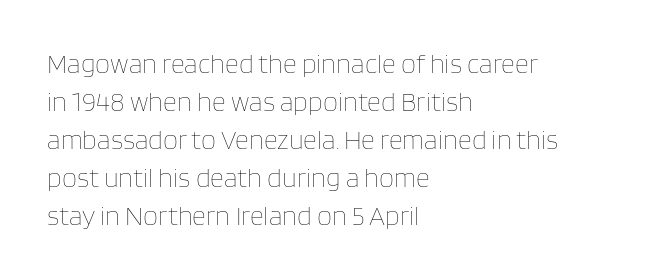
{"italic": "no", "bold": "no", "underline": "no", "align": "left", "line_spacing": "normal", "line_spacing_ratio": 1.41, "letter_spacing": "normal", "letter_spacing_em": 0.0, "glyph_px": 27}
